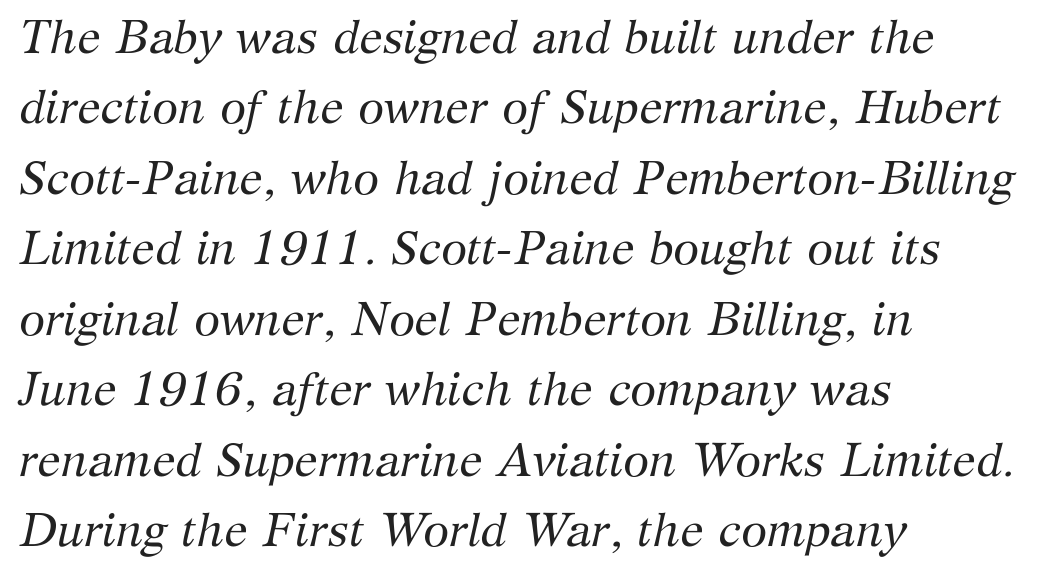
Characters follow at the spacing the type designer built in. The font sits on the lighter half of the weight spectrum, regular included. It's the slanting kind of type. Check where the strokes stop: tiny serifs finish them off. Interline gaps are of average width in this sample. Unmarked baselines from the first word to the last.
